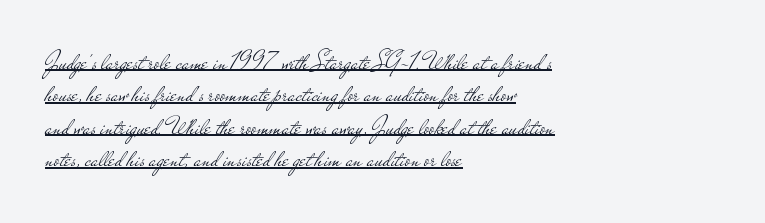
Q: Is the text bold? A: No.
Q: Is the text italic (slanted)? A: Yes.
Q: Is the text underlined? A: Yes.
Q: How is the paragraph aligned? A: Left-aligned.
Q: Is the spacing between letters normal or unusually wide? A: Normal.
Q: Is the spacing between lines tight, normal or loose? A: Normal.
